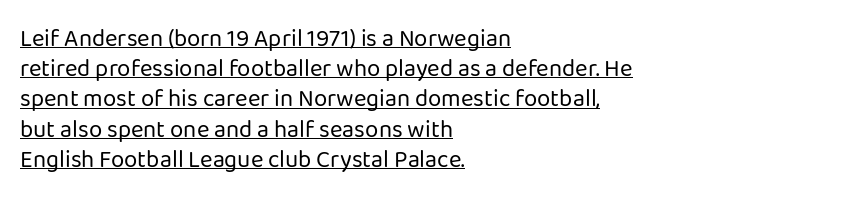
{"italic": "no", "bold": "no", "underline": "yes", "align": "left", "line_spacing": "normal", "line_spacing_ratio": 1.26, "letter_spacing": "normal", "letter_spacing_em": 0.0, "glyph_px": 24}
